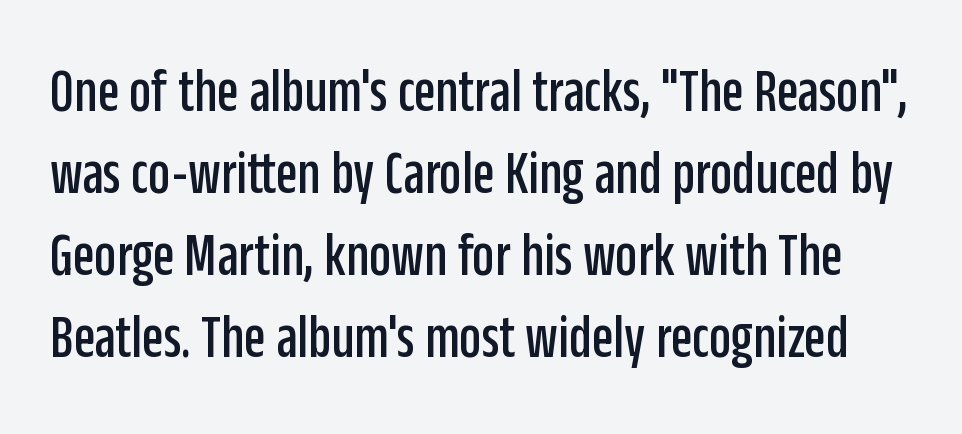
Q: Is the text italic (slanted)? A: No, it is upright.
Q: Is the typeface a serif or a sans-serif typeface? A: Sans-serif.
Q: Is the text underlined? A: No.
Q: Is the spacing between letters normal or unusually wide? A: Normal.
Q: Is the spacing between lines tight, normal or loose? A: Normal.
Q: Width (condensed, normal, or wide)? A: Condensed.
Q: Stroke contrast? A: Low.
Q: x-height? A: Large.
Q: Monospaced? A: No.
